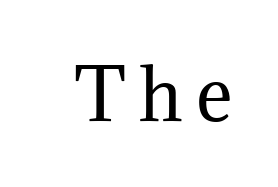
Summary of weight: not heavy and not bold. What kind of face is this? One with serifs. Character widths vary here, with narrow letters taking less room than wide ones. Rendered with straight, roman letterforms.
